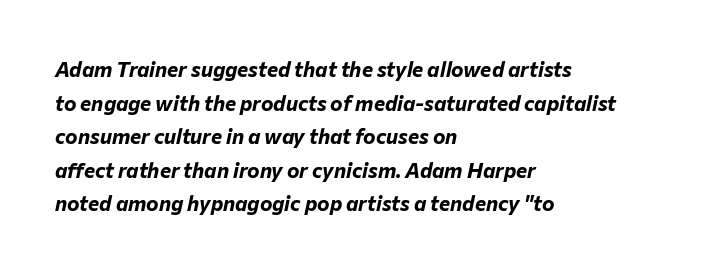
Lines of text with bare space underneath. If you drew a line through each stem, it would be angled. The lines sit at an ordinary, default distance from one another. These lines stack with their left ends in a neat column. I'd describe the lettering as bold — thick and assertive. What stands out about the letter spacing? Nothing — it is the standard amount.
